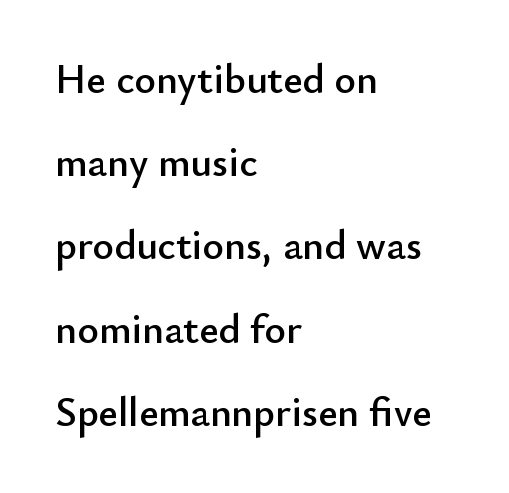
{"serif": "no", "italic": "no", "width": "normal", "stroke_contrast": "low", "x_height": "small", "monospaced": "no", "underline": "no", "align": "left", "line_spacing": "loose", "line_spacing_ratio": 2.03, "letter_spacing": "normal", "letter_spacing_em": 0.0, "glyph_px": 41}
